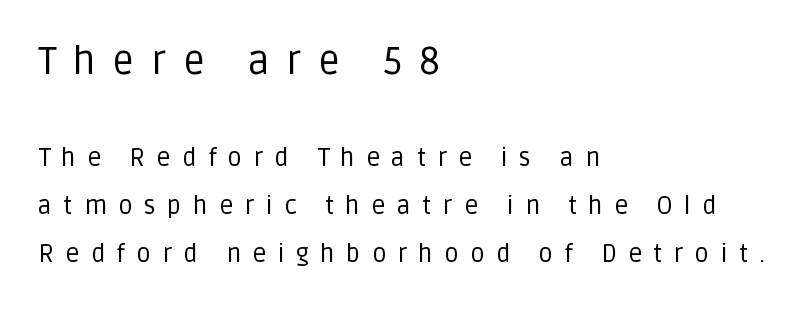
{"serif": "no", "italic": "no", "bold": "no", "weight": "regular", "width": "normal", "stroke_contrast": "low", "x_height": "large", "monospaced": "no", "underline": "no", "align": "left", "line_spacing": "loose", "line_spacing_ratio": 1.93, "letter_spacing": "wide", "letter_spacing_em": 0.45, "larger_block": "first", "size_ratio": 1.52, "glyph_px": 38}
